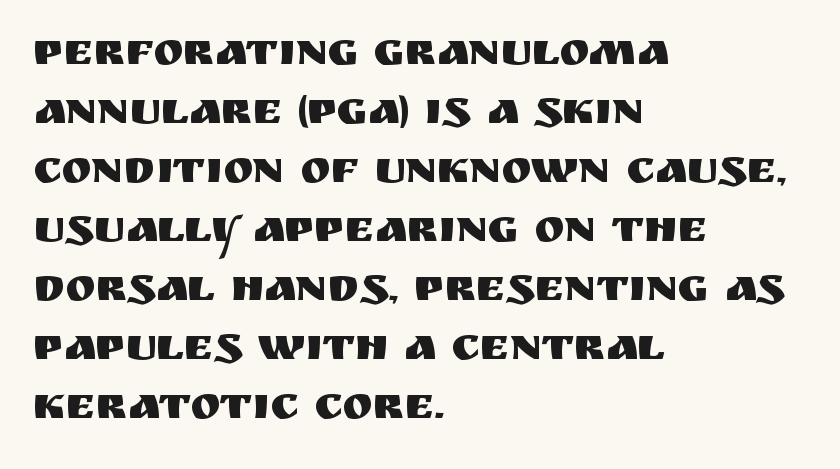
{"serif": "no", "italic": "no", "width": "normal", "stroke_contrast": "medium", "x_height": "large", "monospaced": "no", "underline": "no", "align": "left", "line_spacing": "normal", "line_spacing_ratio": 1.31, "letter_spacing": "normal", "letter_spacing_em": 0.0, "glyph_px": 45}
